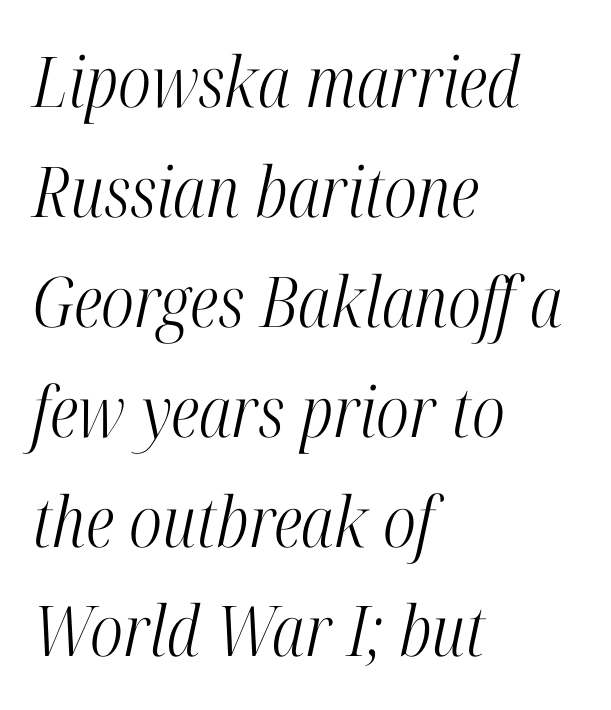
The image shows 70 px light, condensed serif type, italic (leaning right); set left-aligned, normal line spacing (1.57x), normal letter spacing, not underlined; high stroke contrast and a medium x-height.
